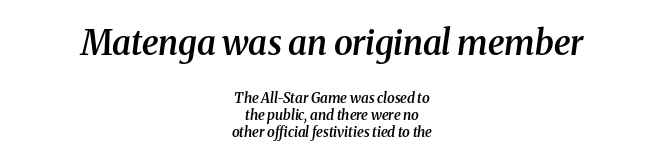
The block sitting higher on the canvas is the one with enlarged characters. Note the varied advance widths — an 'i' is clearly narrower than an 'm'. Plain, unruled lines of type. Centered paragraph, ragged on both sides.
